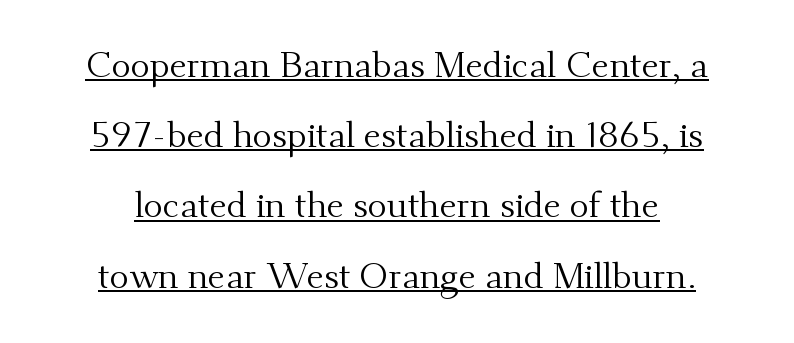
Is the block centered? Yes — each line is placed symmetrically about the middle. A typesetter would call this zero additional tracking. The characters display serif detailing at their extremities. The strokes carry an ordinary text weight at most. This is the regular roman posture of the typeface. These lines stand farther apart than default settings would place them.
